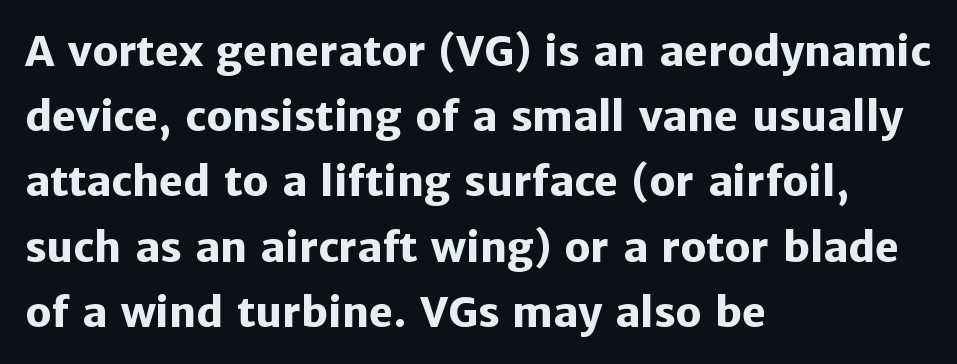
The compositor pushed each line to the left boundary. Plain, unruled lines of type. Style check: upright. Leading matches the norm, producing a regular column.
